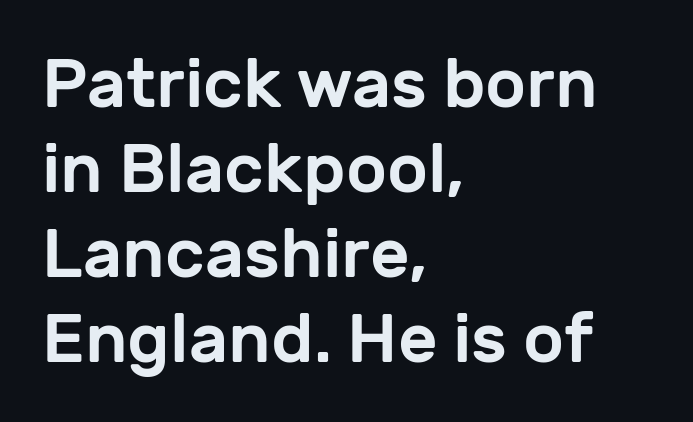
Has an underline been added? It has not. When letters stand straight like this, we call the style roman or upright. Reading down the block, your eye returns to a fixed left position each line. Spacing verdict: proportional, widths tailored to each character. Regarding serifs, this sample does without them. Honestly, the letter spacing is just normal — you wouldn't notice it.
